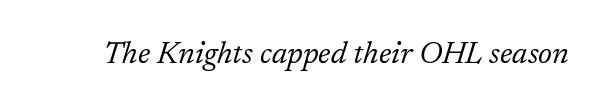
The image shows 31 px light serif type, italic (leaning right); set normal letter spacing, not underlined; low stroke contrast and a medium x-height.
